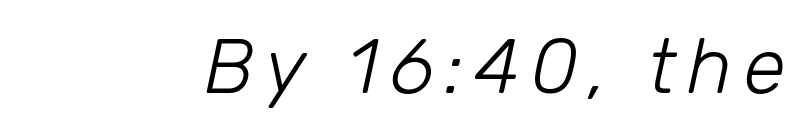
The image shows 77 px light type, italic (leaning right); set not underlined; low stroke contrast and a medium x-height.
